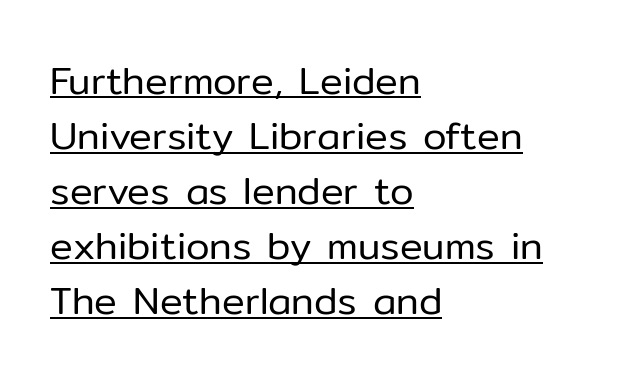
Q: Is the text bold? A: No.
Q: Is the text italic (slanted)? A: No, it is upright.
Q: Is the typeface a serif or a sans-serif typeface? A: Sans-serif.
Q: Is the text underlined? A: Yes.
Q: How is the paragraph aligned? A: Left-aligned.
Q: Is the spacing between letters normal or unusually wide? A: Normal.
Q: Is the spacing between lines tight, normal or loose? A: Normal.
Q: Width (condensed, normal, or wide)? A: Normal.
Q: Stroke contrast? A: Low.
Q: x-height? A: Medium.
Q: Monospaced? A: No.
